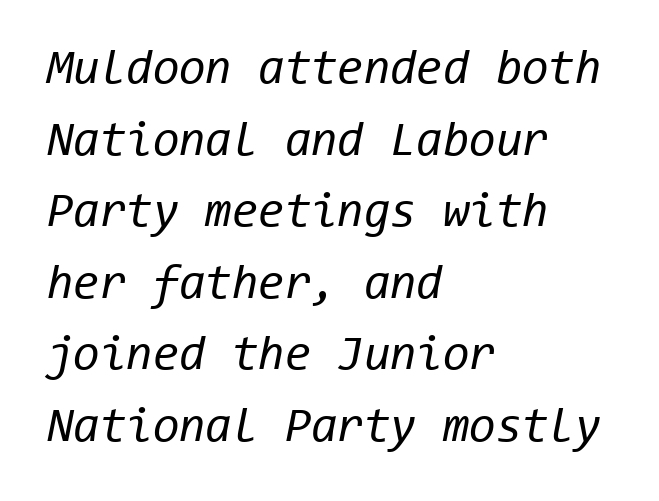
The image shows 48 px regular-weight type, italic (leaning right), monospaced; set left-aligned, normal line spacing (1.49x), normal letter spacing, not underlined; low stroke contrast and a medium x-height.
